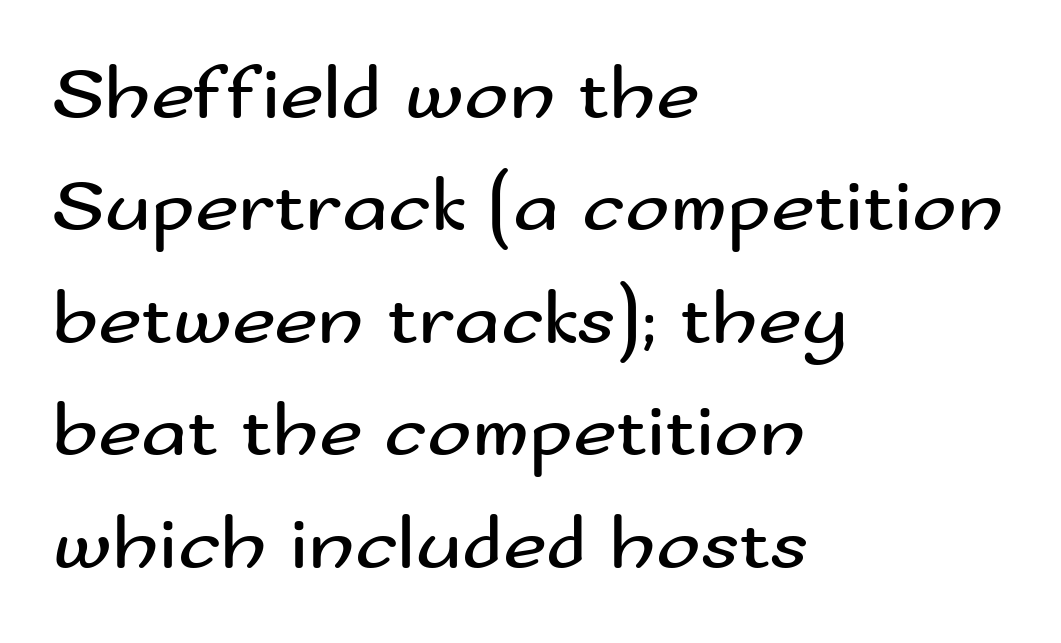
{"serif": "no", "italic": "no", "bold": "no", "weight": "regular", "width": "wide", "stroke_contrast": "medium", "x_height": "small", "monospaced": "no", "underline": "no", "align": "left", "line_spacing": "normal", "line_spacing_ratio": 1.5, "letter_spacing": "normal", "letter_spacing_em": 0.0, "glyph_px": 75}
